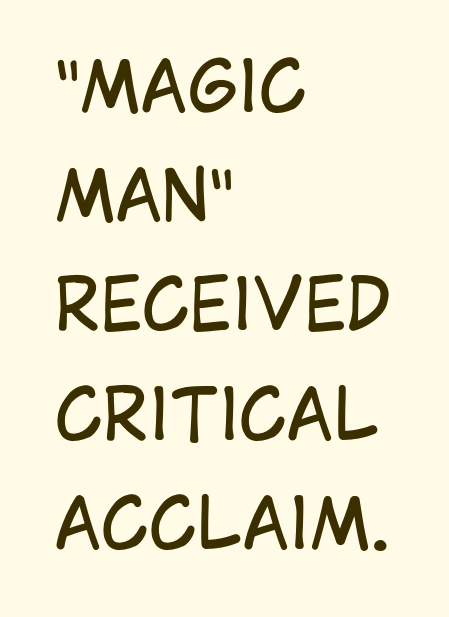
{"serif": "no", "italic": "no", "bold": "no", "weight": "regular", "width": "condensed", "stroke_contrast": "low", "x_height": "large", "monospaced": "no", "underline": "no", "align": "left", "line_spacing": "normal", "line_spacing_ratio": 1.56, "letter_spacing": "normal", "letter_spacing_em": 0.0, "glyph_px": 70}
